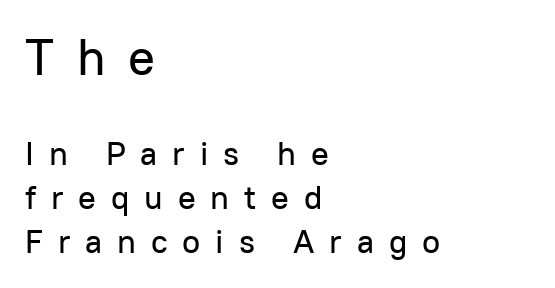
Q: Is the text italic (slanted)? A: No, it is upright.
Q: Is the typeface a serif or a sans-serif typeface? A: Sans-serif.
Q: Is the text underlined? A: No.
Q: How is the paragraph aligned? A: Left-aligned.
Q: Is the spacing between letters normal or unusually wide? A: Unusually wide.
Q: Is the spacing between lines tight, normal or loose? A: Normal.
Q: Which block of text is set in a larger size, the first (top) or the second (bottom)? A: The first (top) one.
Q: Width (condensed, normal, or wide)? A: Normal.
Q: Stroke contrast? A: Low.
Q: x-height? A: Medium.
Q: Monospaced? A: No.
